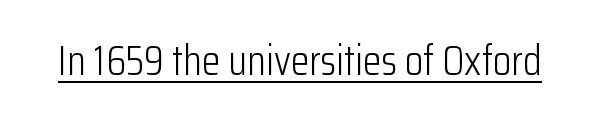
The image shows 42 px light, condensed sans-serif type, upright; set normal letter spacing, underlined; low stroke contrast and a medium x-height.
